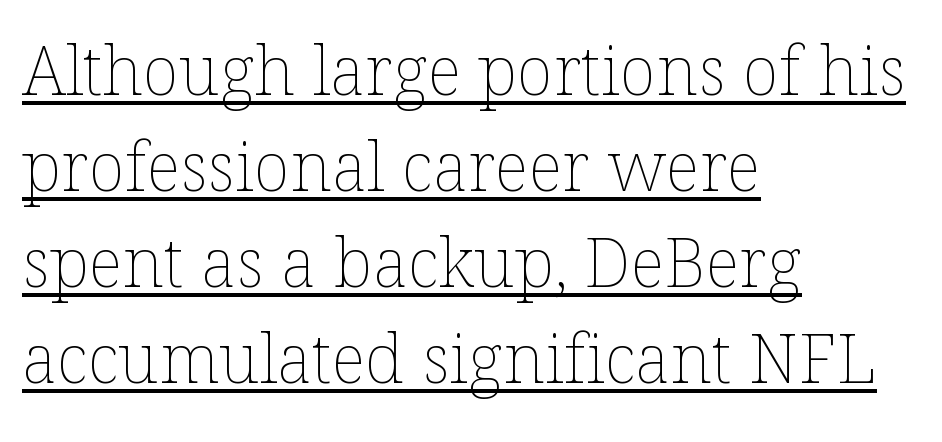
Caption: face not bold, strokes unweighted. This is roman type, the default non-slanted kind. Here the designer chose a conventional face with non-uniform glyph widths. The specimen includes a rule beneath the text block's lines.
